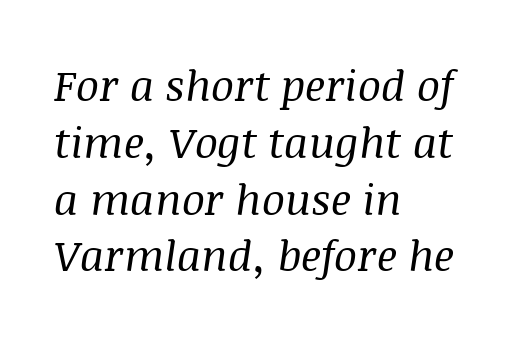
{"serif": "yes", "italic": "yes", "lean": "right", "slant_degrees": 8, "bold": "no", "weight": "regular", "width": "normal", "stroke_contrast": "medium", "x_height": "large", "monospaced": "no", "underline": "no", "align": "left", "line_spacing": "normal", "line_spacing_ratio": 1.32, "letter_spacing": "normal", "letter_spacing_em": 0.0, "glyph_px": 43}
